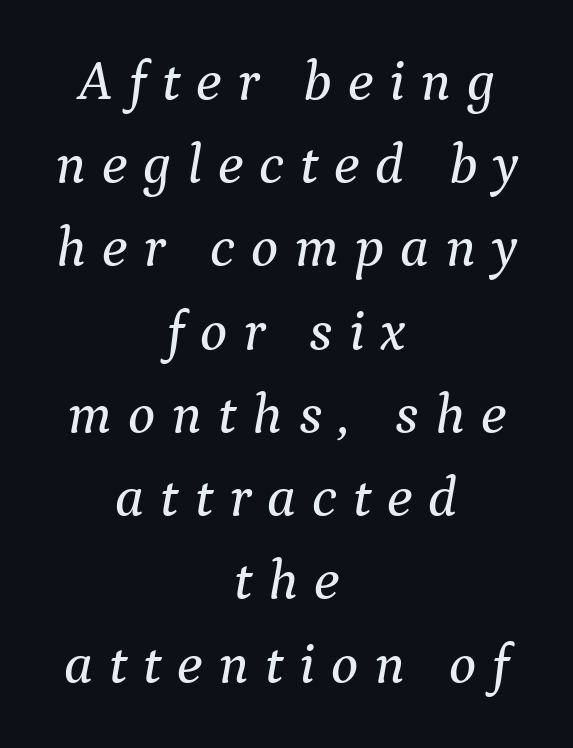
Q: Is the text italic (slanted)? A: Yes, it leans right by about 9 degrees.
Q: Is the typeface a serif or a sans-serif typeface? A: Serif.
Q: Is the text underlined? A: No.
Q: How is the paragraph aligned? A: Centered.
Q: Is the spacing between letters normal or unusually wide? A: Unusually wide.
Q: Is the spacing between lines tight, normal or loose? A: Normal.
Q: Width (condensed, normal, or wide)? A: Normal.
Q: Stroke contrast? A: Medium.
Q: x-height? A: Medium.
Q: Monospaced? A: No.
